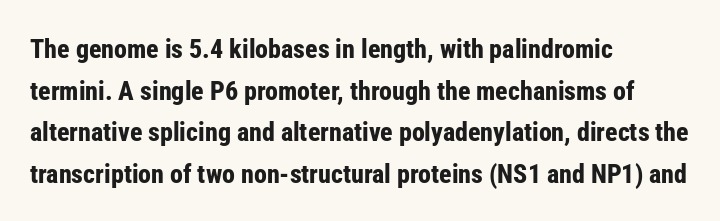
{"italic": "no", "bold": "yes", "underline": "no", "align": "left", "line_spacing": "normal", "line_spacing_ratio": 1.6, "letter_spacing": "normal", "letter_spacing_em": 0.0, "glyph_px": 26}
